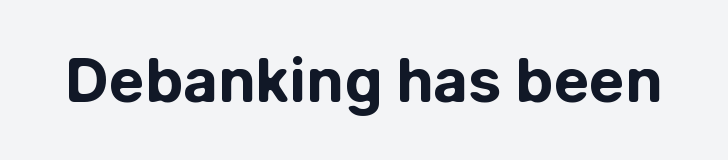
The image shows 60 px bold sans-serif type, upright; set normal letter spacing, not underlined; low stroke contrast and a medium x-height.
